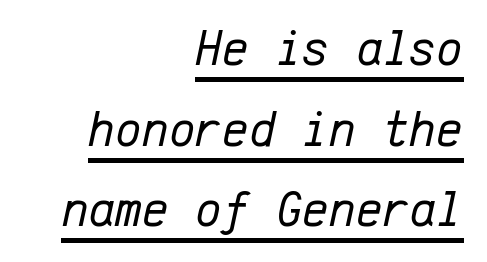
{"italic": "yes", "lean": "right", "slant_degrees": 12, "bold": "no", "weight": "regular", "width": "normal", "stroke_contrast": "low", "x_height": "medium", "monospaced": "yes", "underline": "yes", "align": "right", "line_spacing": "normal", "line_spacing_ratio": 1.58, "letter_spacing": "normal", "letter_spacing_em": 0.0, "glyph_px": 51}
